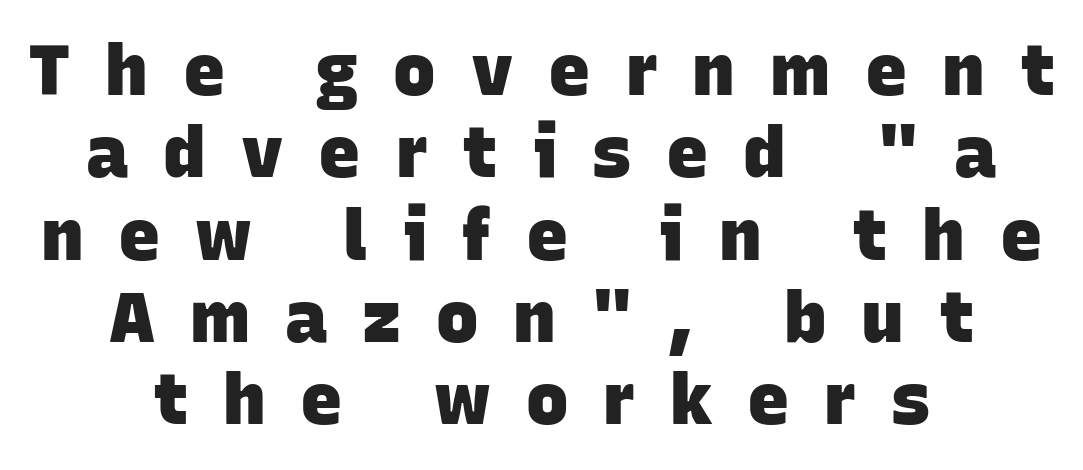
Q: Is the text bold? A: Yes.
Q: Is the typeface a serif or a sans-serif typeface? A: Sans-serif.
Q: Is the text underlined? A: No.
Q: How is the paragraph aligned? A: Centered.
Q: Is the spacing between letters normal or unusually wide? A: Unusually wide.
Q: Width (condensed, normal, or wide)? A: Normal.
Q: Stroke contrast? A: Low.
Q: x-height? A: Large.
Q: Monospaced? A: No.
